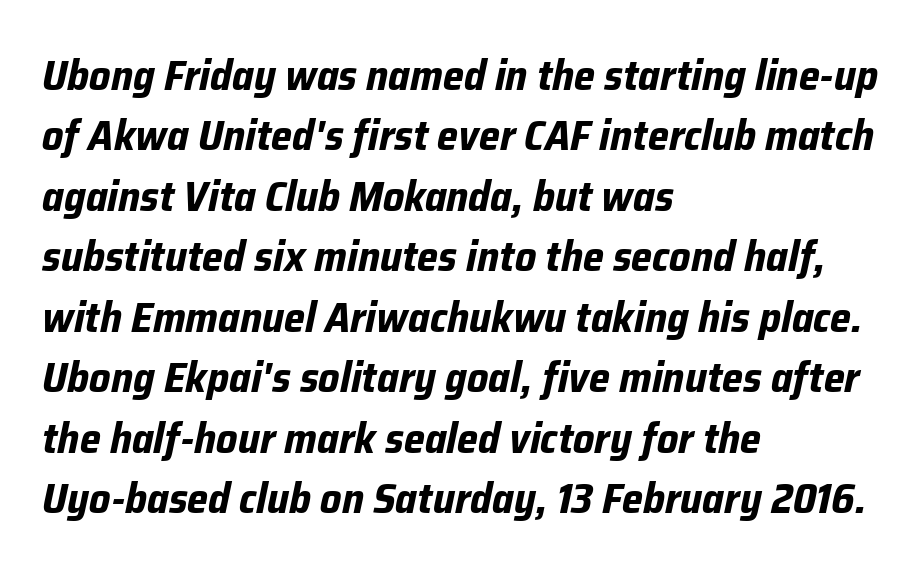
Its strokes are broad and dark, the hallmark of bold type. The foot of each line stays bare and open. Standard letterfit; no display-style spreading of the glyphs. Short and long lines alike share a common starting point at left.
